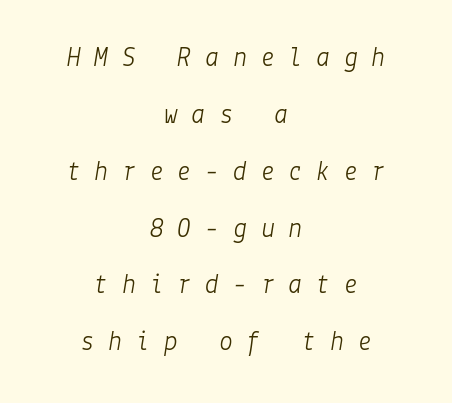
The image shows 28 px light type, italic (leaning right); set centered, loose line spacing (2.03x), unusually wide letter spacing (+0.49 em), not underlined; low stroke contrast and a medium x-height.
